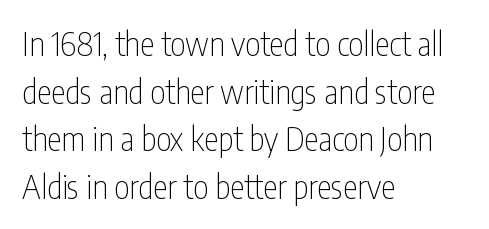
Q: Is the text bold? A: No.
Q: Is the text italic (slanted)? A: No, it is upright.
Q: Is the typeface a serif or a sans-serif typeface? A: Sans-serif.
Q: Is the text underlined? A: No.
Q: How is the paragraph aligned? A: Left-aligned.
Q: Is the spacing between letters normal or unusually wide? A: Normal.
Q: Is the spacing between lines tight, normal or loose? A: Normal.
Q: Width (condensed, normal, or wide)? A: Condensed.
Q: Stroke contrast? A: Low.
Q: x-height? A: Medium.
Q: Monospaced? A: No.
